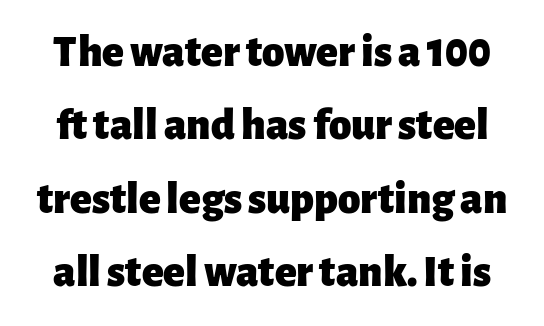
Grotesque or geometric, the face here clearly has no serifs. Bold? Absolutely — the strokes are thick and heavy. When letters stand straight like this, we call the style roman or upright. Leading matches the norm, producing a regular column.
